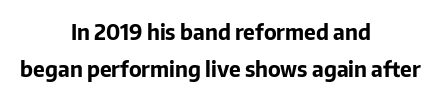
Q: Is the text bold? A: Yes.
Q: Is the text italic (slanted)? A: No, it is upright.
Q: Is the text underlined? A: No.
Q: How is the paragraph aligned? A: Centered.
Q: Is the spacing between letters normal or unusually wide? A: Normal.
